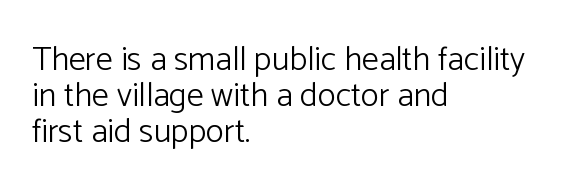
Q: Is the text bold? A: No.
Q: Is the text italic (slanted)? A: No, it is upright.
Q: Is the typeface a serif or a sans-serif typeface? A: Sans-serif.
Q: Is the text underlined? A: No.
Q: How is the paragraph aligned? A: Left-aligned.
Q: Is the spacing between letters normal or unusually wide? A: Normal.
Q: Is the spacing between lines tight, normal or loose? A: Tight.
Q: Width (condensed, normal, or wide)? A: Normal.
Q: Stroke contrast? A: Low.
Q: x-height? A: Medium.
Q: Monospaced? A: No.
